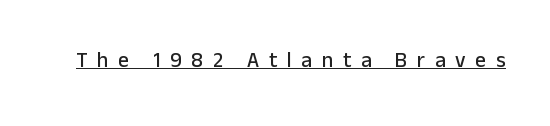
The image shows 21 px text type, upright; set unusually wide letter spacing (+0.46 em), underlined.
